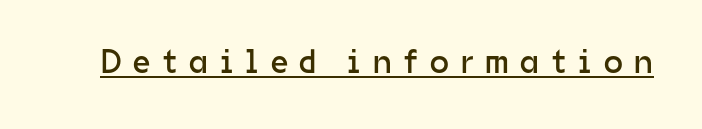
The image shows 34 px regular-weight sans-serif type, upright; set unusually wide letter spacing (+0.35 em), underlined; low stroke contrast and a medium x-height.
